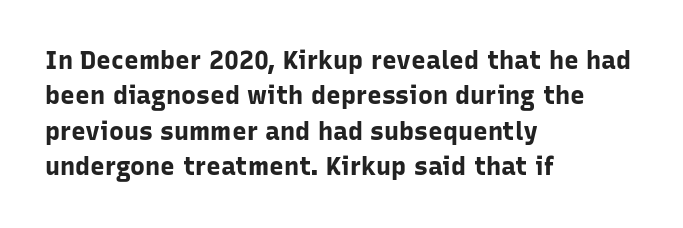
{"italic": "no", "bold": "yes", "underline": "no", "align": "left", "line_spacing": "normal", "line_spacing_ratio": 1.42, "letter_spacing": "normal", "letter_spacing_em": 0.0, "glyph_px": 25}
